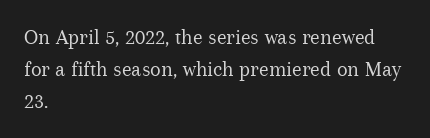
This sample uses an upright cut, with every glyph sitting square on the baseline. Check the space under the baseline: it is left empty. These lines are set flush left with a ragged right edge. Weight: not bold — regular or lighter.
